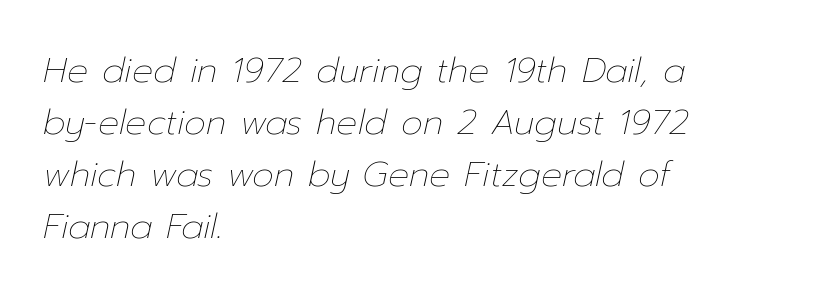
The image shows 35 px thin type, italic (leaning right); set left-aligned, normal line spacing (1.49x), normal letter spacing, not underlined; low stroke contrast and a medium x-height.
